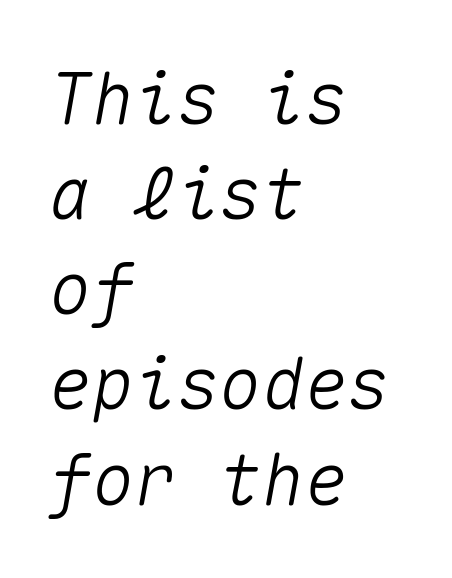
A typesetter would mark this as italic. Teacher's note: observe the even left margin — that is flush-left alignment. The space directly below the letters is spotless. Short note: letters normally spaced. A normal amount of white space separates one row of letters from the next.
